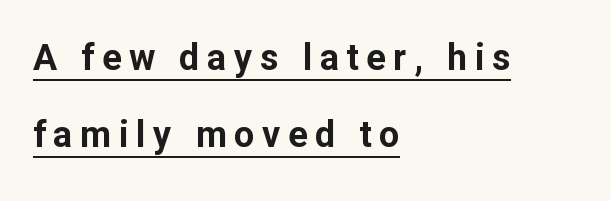
The image shows 36 px bold sans-serif type, upright; set left-aligned, loose line spacing (2.15x), unusually wide letter spacing (+0.21 em), underlined; low stroke contrast and a medium x-height.
